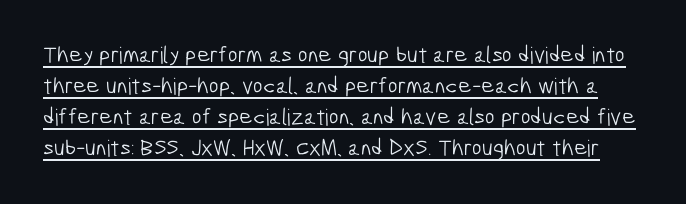
Q: Is the text bold? A: No.
Q: Is the text underlined? A: Yes.
Q: Is the spacing between letters normal or unusually wide? A: Normal.
Q: Is the spacing between lines tight, normal or loose? A: Normal.
